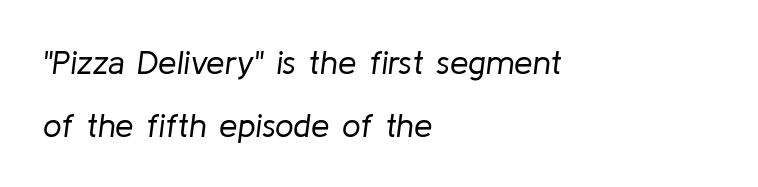
{"italic": "yes", "lean": "right", "slant_degrees": 8, "bold": "no", "weight": "regular", "width": "normal", "stroke_contrast": "low", "x_height": "medium", "monospaced": "no", "underline": "no", "align": "left", "line_spacing": "loose", "line_spacing_ratio": 1.9, "letter_spacing": "normal", "letter_spacing_em": 0.0, "glyph_px": 33}
